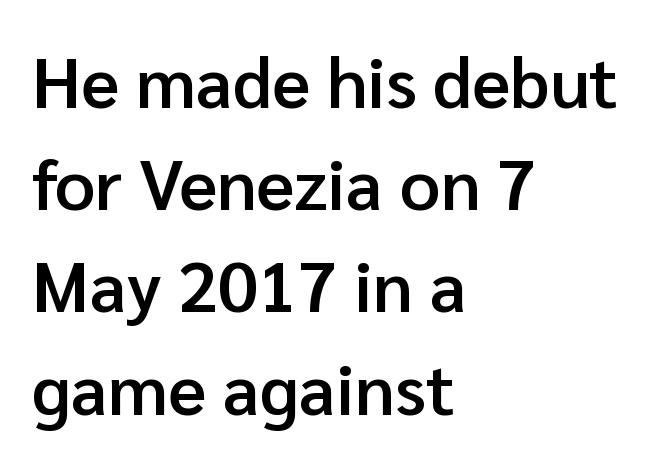
Q: Is the text bold? A: Semi-bold.
Q: Is the text italic (slanted)? A: No, it is upright.
Q: Is the typeface a serif or a sans-serif typeface? A: Sans-serif.
Q: Is the text underlined? A: No.
Q: How is the paragraph aligned? A: Left-aligned.
Q: Is the spacing between letters normal or unusually wide? A: Normal.
Q: Is the spacing between lines tight, normal or loose? A: Normal.
Q: Width (condensed, normal, or wide)? A: Normal.
Q: Stroke contrast? A: Low.
Q: x-height? A: Medium.
Q: Monospaced? A: No.
